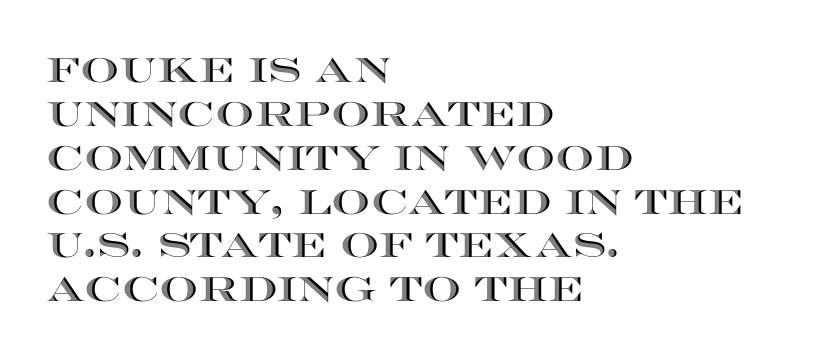
The image shows 34 px wide type, upright; set left-aligned, normal line spacing (1.29x), normal letter spacing, not underlined; a large x-height.
